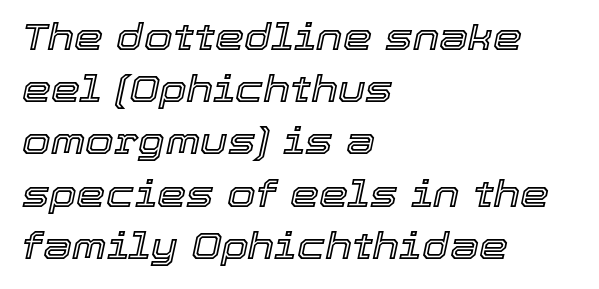
Words appear dense and cohesive because spacing is normal. One glance says typical: line gaps are just what's usual. Slant detected: the letters are inclined. Is the block centered? No — it sits flush against the left margin.
